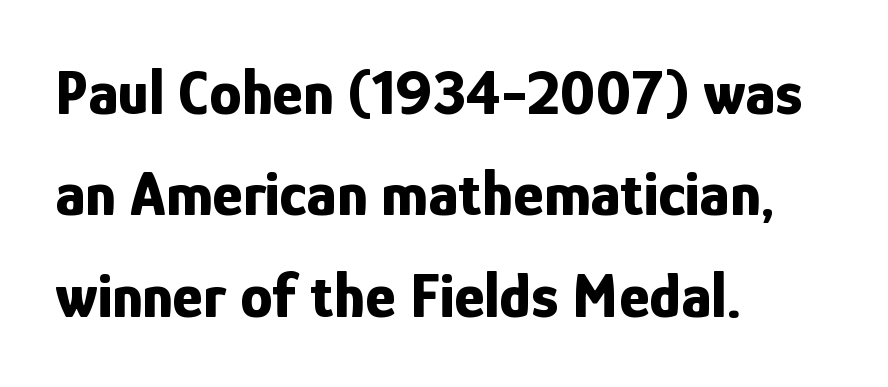
The image shows 65 px bold, condensed sans-serif type, upright; set left-aligned, normal line spacing (1.56x), normal letter spacing, not underlined; low stroke contrast and a medium x-height.
